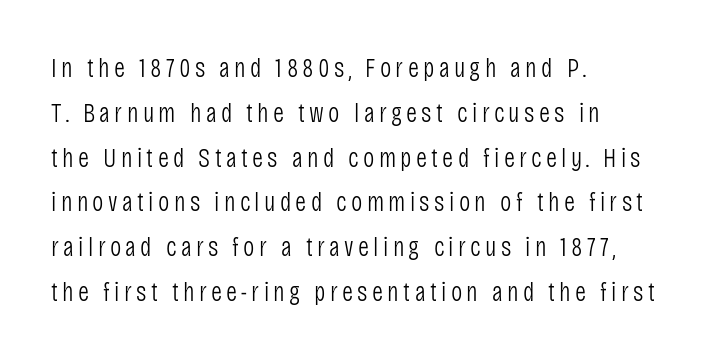
Stems here are at most as thick as an everyday book face. If you drew a line through each stem, it would be perfectly vertical. Compared with typical paragraphs, the rows here are spaced about the same. The typesetter chose a ragged-right arrangement here. The passage shown is not underscored anywhere.
